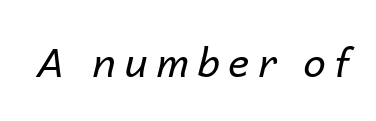
Q: Is the text bold? A: No.
Q: Is the text italic (slanted)? A: Yes, it leans right by about 14 degrees.
Q: Is the text underlined? A: No.
Q: Is the spacing between letters normal or unusually wide? A: Unusually wide.
Q: Width (condensed, normal, or wide)? A: Normal.
Q: Stroke contrast? A: Low.
Q: x-height? A: Medium.
Q: Monospaced? A: No.
